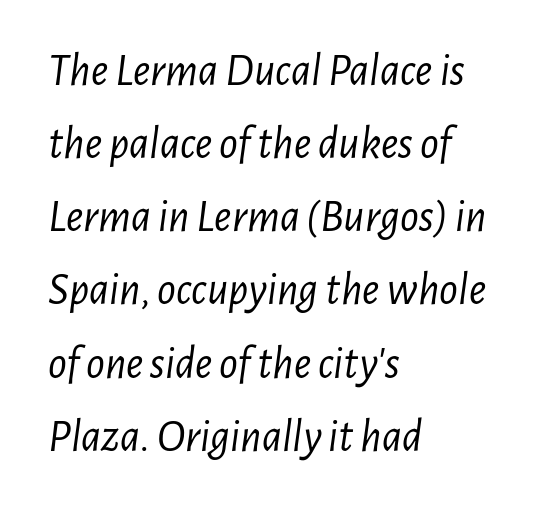
{"italic": "yes", "lean": "right", "slant_degrees": 7, "bold": "no", "weight": "light", "width": "condensed", "stroke_contrast": "low", "x_height": "medium", "monospaced": "no", "underline": "no", "align": "left", "line_spacing": "normal", "line_spacing_ratio": 1.59, "letter_spacing": "normal", "letter_spacing_em": 0.0, "glyph_px": 46}
